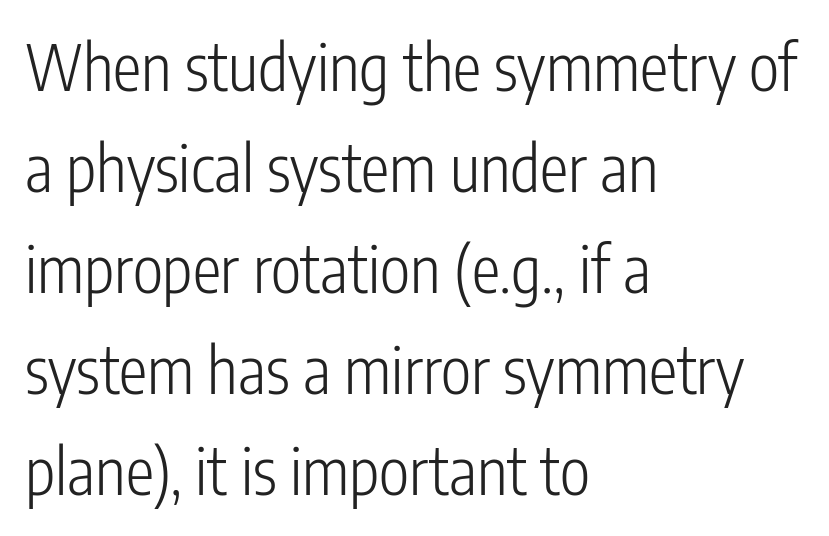
Clear beneath every line of the passage. Spacing verdict: proportional, widths tailored to each character. No chunkiness to these letters — they're not bold. Is this a sans? Yes — the strokes have no serifs.
